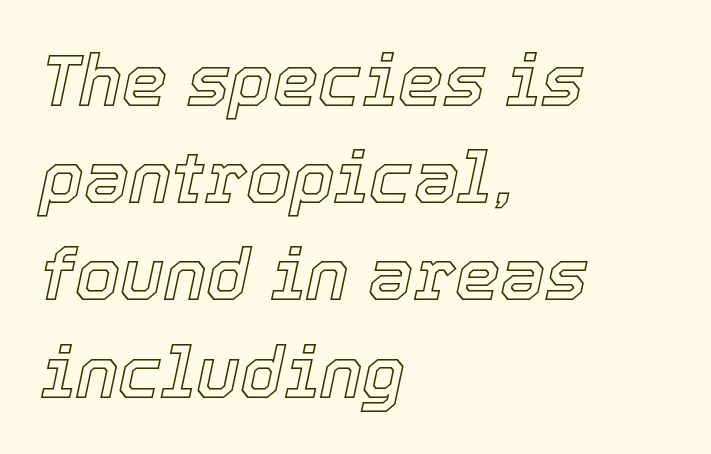
{"italic": "yes", "lean": "right", "slant_degrees": 12, "width": "normal", "x_height": "medium", "monospaced": "no", "underline": "no", "align": "left", "line_spacing": "normal", "line_spacing_ratio": 1.35, "letter_spacing": "normal", "letter_spacing_em": 0.0, "glyph_px": 72}
